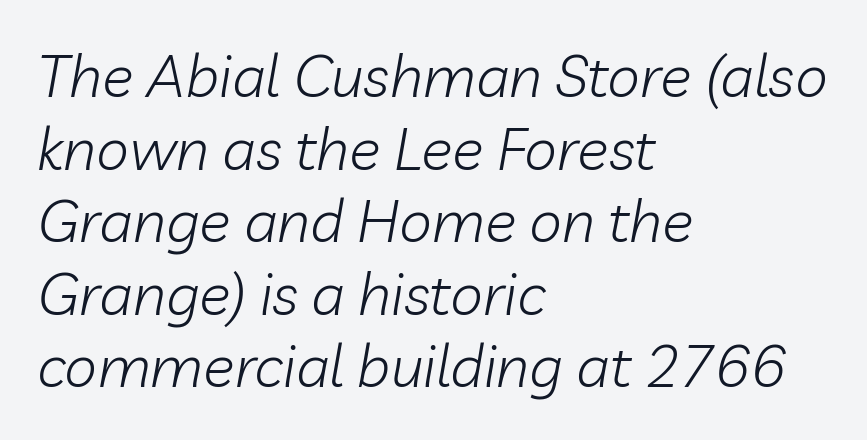
The space directly below the letters is spotless. The paragraph shown leans on its left margin. Students, note that the glyphs here touch the page at normal intervals. The font's italic variant was chosen for this text. Do the characters align in a grid? No, the font is proportional.
